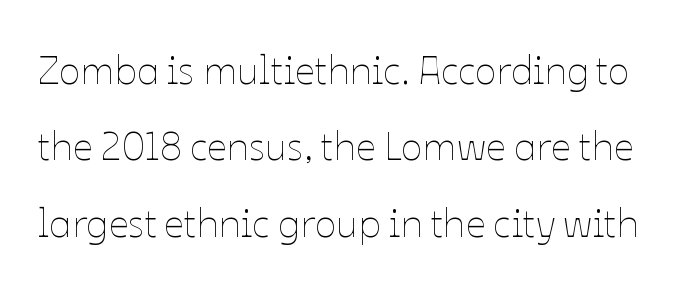
Each letter keeps its own natural width here, so spacing adapts to shape. Letters rest on an invisible, unmarked baseline. This is roman type, the default non-slanted kind. Tracking value appears to be zero — textbook default spacing. The strokes carry an ordinary text weight at most. One glance says open: line gaps are wider than usual.
